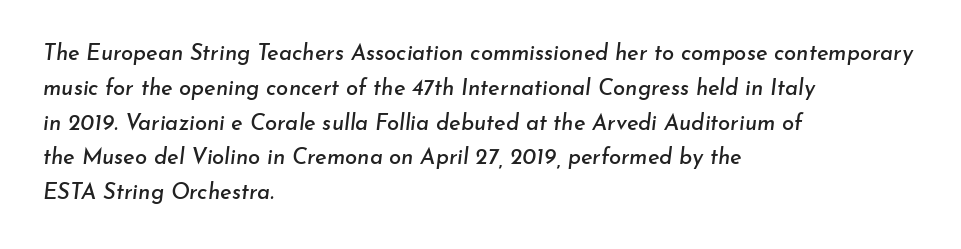
If you drew a line through each stem, it would be angled. The line-height multiplier appears to be the usual default. Just letters on the line, the space beneath them empty. Tracking here is standard; glyphs follow each other at the usual distance. Does the copy run flush right? No — it runs flush left.
